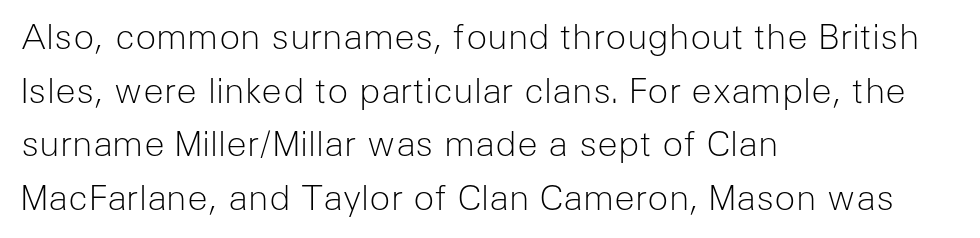
The image shows 35 px light sans-serif type, upright; set left-aligned, normal line spacing (1.53x), normal letter spacing, not underlined; low stroke contrast and a medium x-height.
